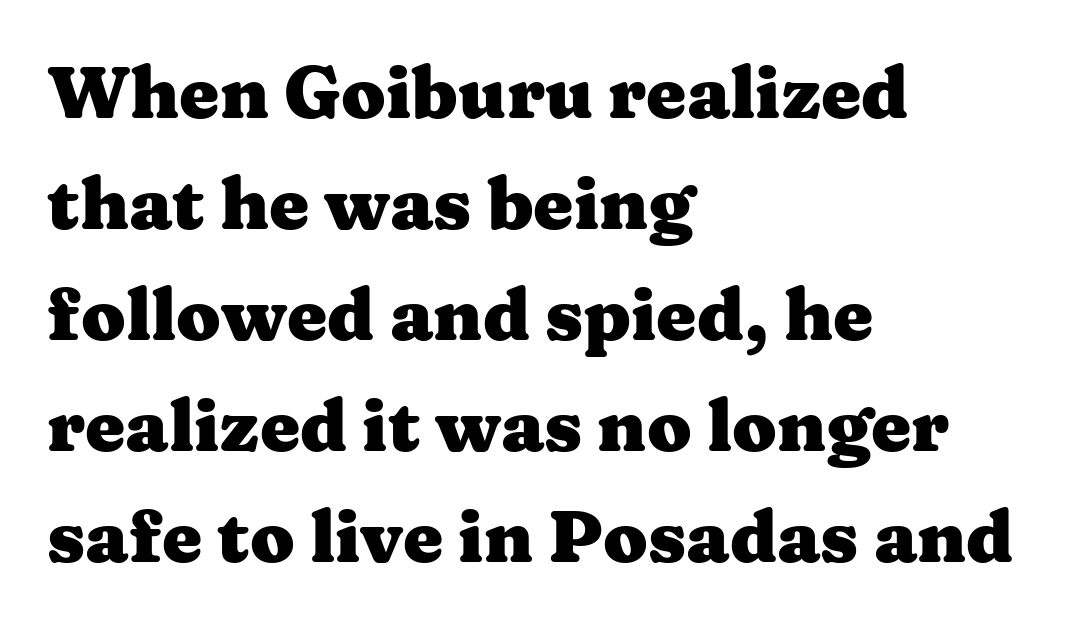
The glyphs are unaccompanied by any horizontal stroke below them. Check where the strokes stop: tiny serifs finish them off. Reading down the column, the eye jumps a familiar distance to each next line. All the whitespace from short lines collects on the right. This is heavy type, rendered in bold.
